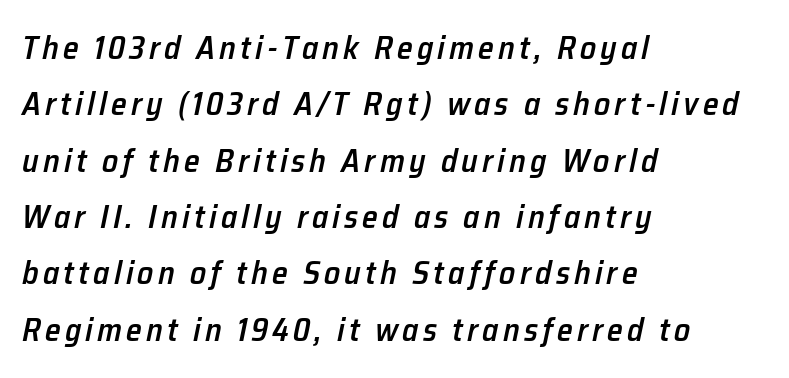
{"italic": "yes", "lean": "right", "slant_degrees": 12, "bold": "semi", "weight": "semibold", "width": "normal", "stroke_contrast": "low", "x_height": "medium", "monospaced": "no", "underline": "no", "align": "left", "line_spacing_ratio": 1.76, "glyph_px": 32}
